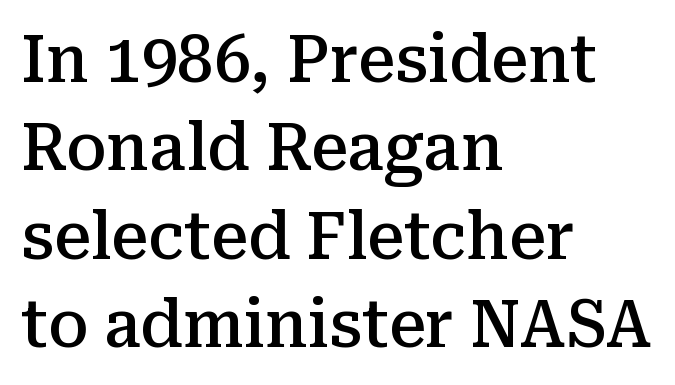
Moderately thickened strokes mark this as semibold type. Glance below the letters and you will spot only blank space. A typesetter would call this proportional, since set widths differ per character. The text was rendered using a seriffed face with decorative stroke endings. The setting favours the left margin, as ordinary paragraphs usually do.
